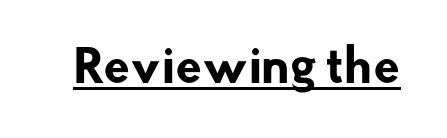
The image shows 43 px heavy sans-serif type; set normal letter spacing, underlined; low stroke contrast and a small x-height.
